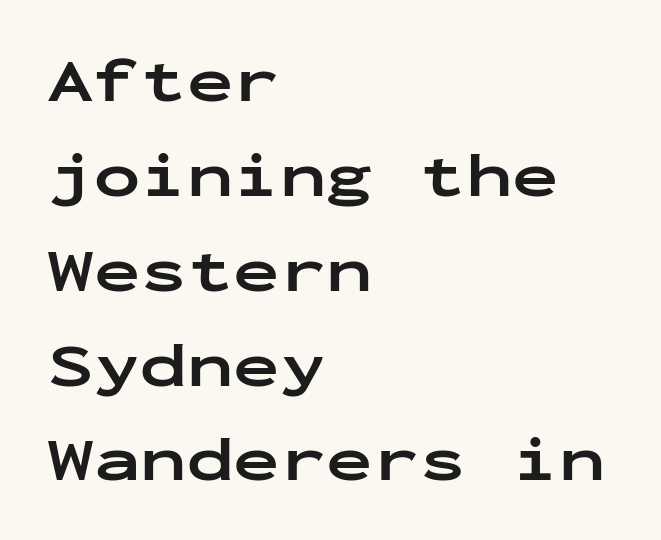
Where is the straight margin? On the left. Does extra space separate the letters? No, they use regular spacing. A bare baseline throughout the passage. A typesetter would call this leading conventional body-copy spacing. A roman cut, with each character standing at attention.
